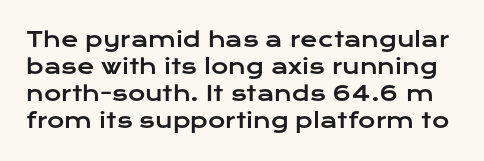
Anything drawn beneath the words? Only blank space. Do the letters lean? They stand straight. There is no visible air inserted between adjacent glyphs. The vertical gap from one line to the next is medium.
